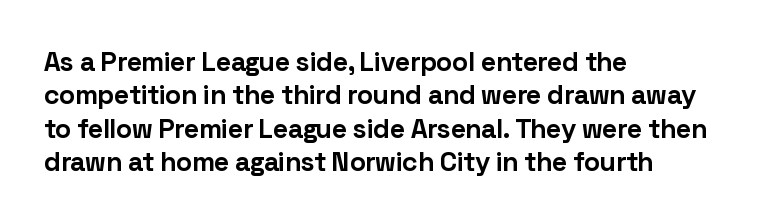
{"italic": "no", "bold": "yes", "underline": "no", "align": "left", "line_spacing_ratio": 1.24, "letter_spacing": "normal", "letter_spacing_em": 0.0, "glyph_px": 27}
